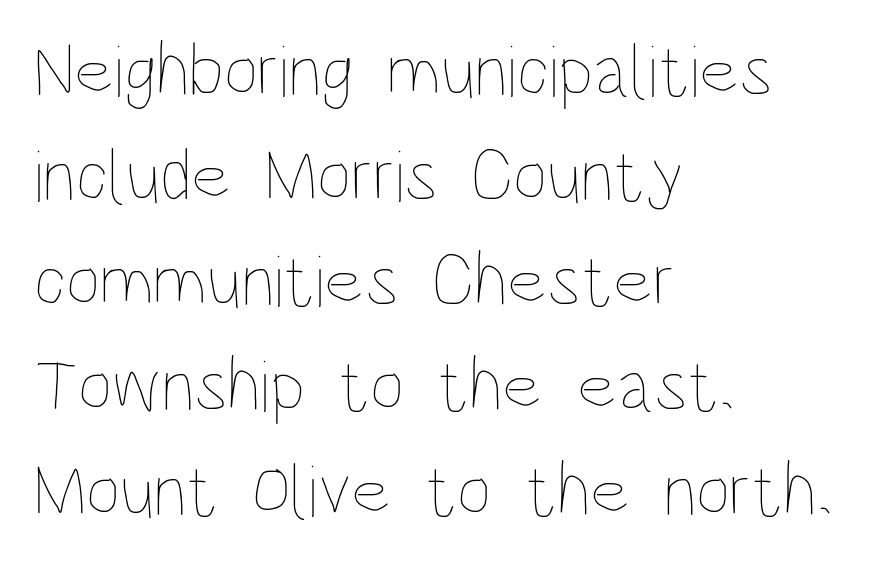
Q: Is the text bold? A: No.
Q: Is the text italic (slanted)? A: No, it is upright.
Q: Is the text underlined? A: No.
Q: How is the paragraph aligned? A: Left-aligned.
Q: Is the spacing between letters normal or unusually wide? A: Normal.
Q: Is the spacing between lines tight, normal or loose? A: Normal.
Q: Width (condensed, normal, or wide)? A: Condensed.
Q: Stroke contrast? A: Low.
Q: x-height? A: Large.
Q: Monospaced? A: No.
